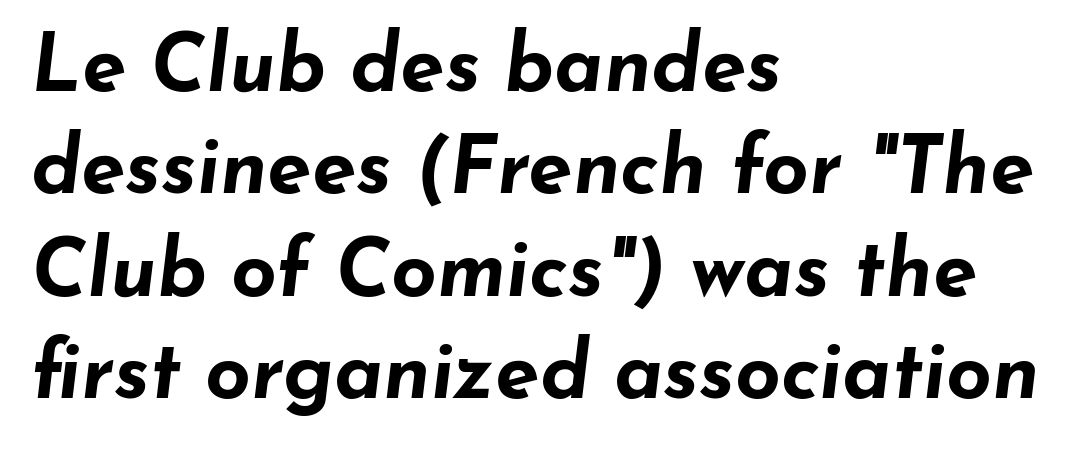
{"italic": "yes", "lean": "right", "slant_degrees": 7, "bold": "yes", "weight": "bold", "width": "wide", "stroke_contrast": "low", "x_height": "small", "monospaced": "no", "underline": "no", "align": "left", "line_spacing": "normal", "line_spacing_ratio": 1.28, "letter_spacing": "normal", "letter_spacing_em": 0.0, "glyph_px": 80}
